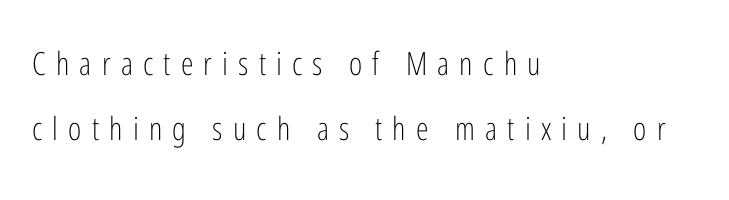
Looks like regular typesetting: each glyph gets only the width it needs. The letters stand straight up with perfectly vertical stems. Stems here are at most as thick as an everyday book face. These lines are set flush left with a ragged right edge. Loose tracking; the words dissolve into strings of separated letters. Clear beneath every line of the passage.
